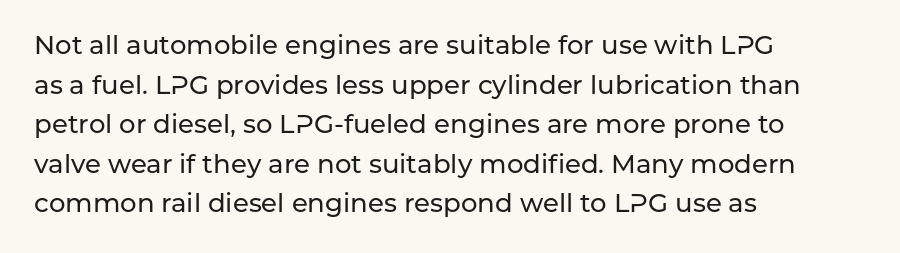
Q: Is the text italic (slanted)? A: No, it is upright.
Q: Is the text underlined? A: No.
Q: How is the paragraph aligned? A: Left-aligned.
Q: Is the spacing between letters normal or unusually wide? A: Normal.
Q: Is the spacing between lines tight, normal or loose? A: Normal.
